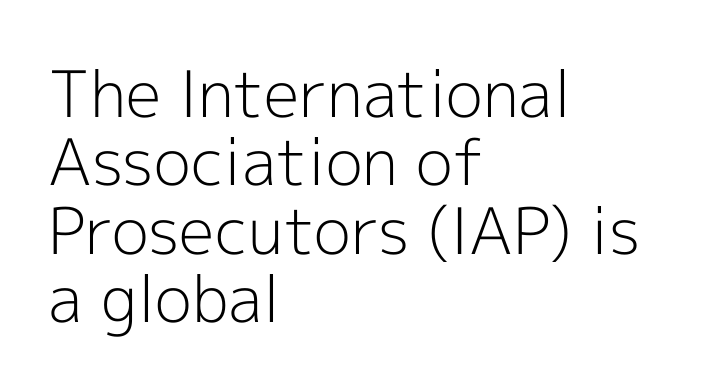
The image shows 64 px light sans-serif type, upright; set left-aligned, tight line spacing (1.07x), normal letter spacing, not underlined; a medium x-height.
